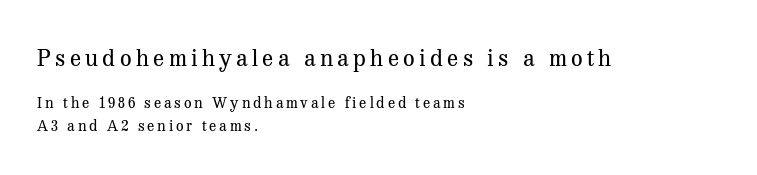
The image shows 23 px text type, upright; set left-aligned, normal line spacing (1.48x), not underlined; the first (top) block is 1.53x larger.
